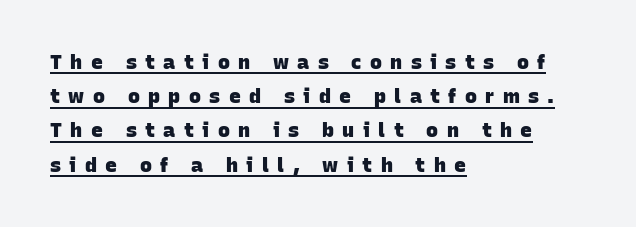
The image shows 20 px bold type; set left-aligned, line spacing 1.71x, unusually wide letter spacing (+0.42 em), underlined.
